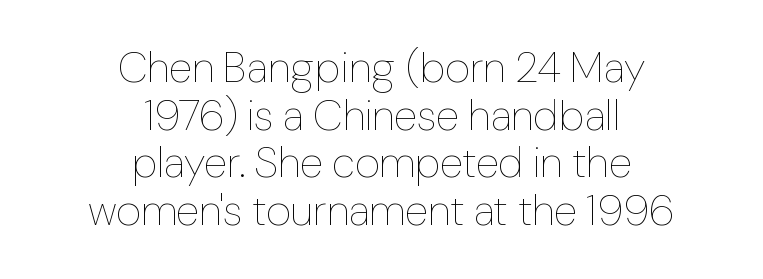
The image shows 43 px thin type, upright; set centered, tight line spacing (1.11x), normal letter spacing, not underlined; low stroke contrast and a medium x-height.
